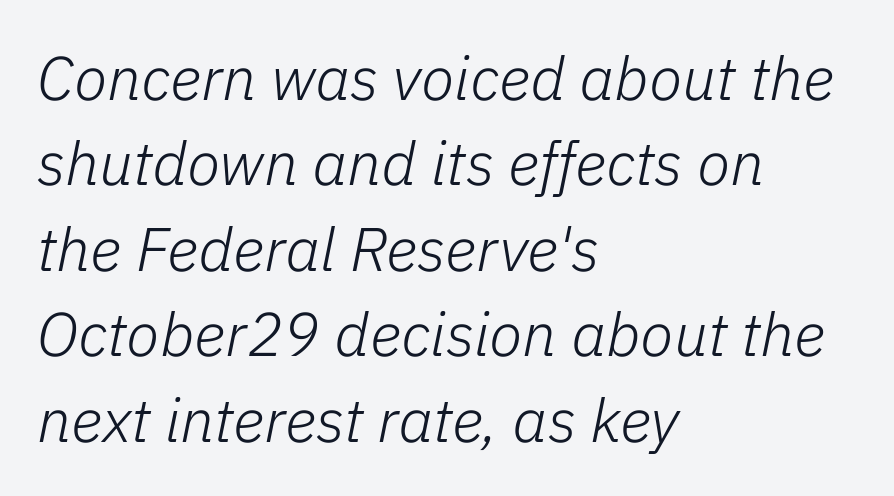
{"italic": "yes", "lean": "right", "slant_degrees": 11, "bold": "no", "weight": "light", "width": "normal", "stroke_contrast": "low", "x_height": "medium", "monospaced": "no", "underline": "no", "align": "left", "line_spacing": "normal", "line_spacing_ratio": 1.4, "letter_spacing": "normal", "letter_spacing_em": 0.0, "glyph_px": 61}
